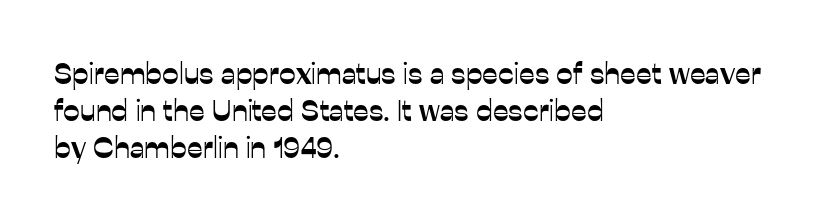
The image shows 30 px sans-serif type, upright; set left-aligned, line spacing 1.23x, normal letter spacing, not underlined; low stroke contrast and a medium x-height.
